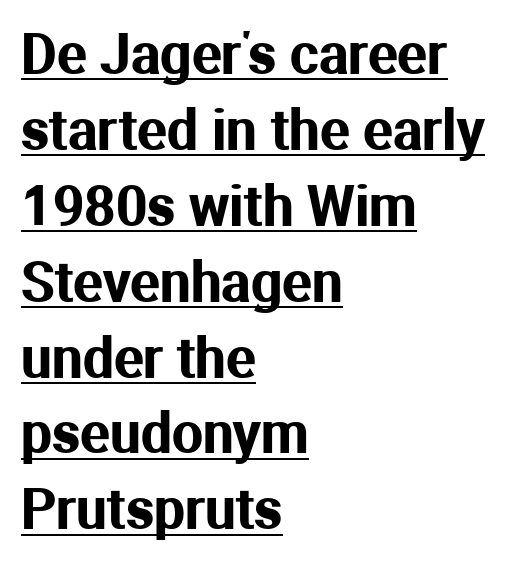
{"serif": "no", "italic": "no", "width": "normal", "stroke_contrast": "medium", "x_height": "medium", "monospaced": "no", "underline": "yes", "align": "left", "line_spacing": "normal", "line_spacing_ratio": 1.38, "letter_spacing": "normal", "letter_spacing_em": 0.0, "glyph_px": 55}
